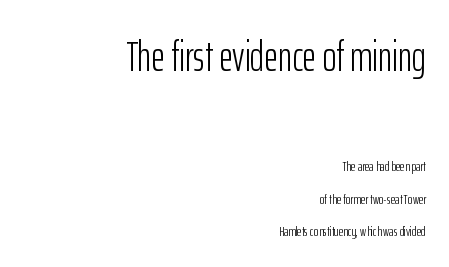
Q: Is the text bold? A: No.
Q: Is the text italic (slanted)? A: No, it is upright.
Q: Is the typeface a serif or a sans-serif typeface? A: Sans-serif.
Q: Is the text underlined? A: No.
Q: How is the paragraph aligned? A: Right-aligned.
Q: Is the spacing between letters normal or unusually wide? A: Normal.
Q: Is the spacing between lines tight, normal or loose? A: Loose.
Q: Which block of text is set in a larger size, the first (top) or the second (bottom)? A: The first (top) one.
Q: Width (condensed, normal, or wide)? A: Condensed.
Q: Stroke contrast? A: Low.
Q: x-height? A: Medium.
Q: Monospaced? A: No.
